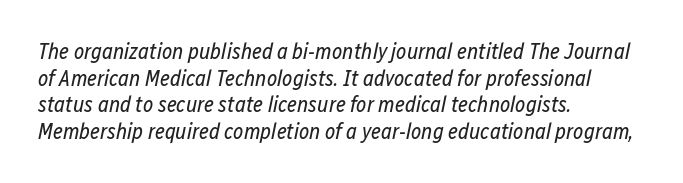
Q: Is the text bold? A: No.
Q: Is the text italic (slanted)? A: Yes, it leans right by about 12 degrees.
Q: Is the text underlined? A: No.
Q: How is the paragraph aligned? A: Left-aligned.
Q: Is the spacing between letters normal or unusually wide? A: Normal.
